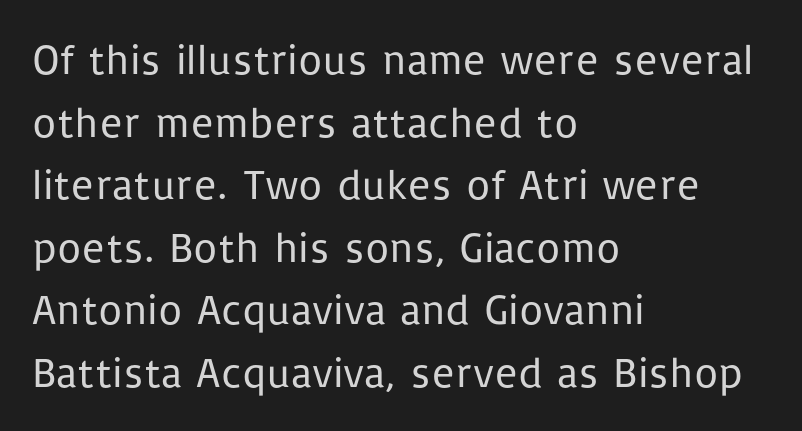
{"serif": "no", "italic": "no", "bold": "no", "weight": "regular", "width": "normal", "stroke_contrast": "low", "x_height": "medium", "monospaced": "no", "underline": "no", "align": "left", "line_spacing": "normal", "line_spacing_ratio": 1.49, "letter_spacing": "normal", "letter_spacing_em": 0.0, "glyph_px": 42}
